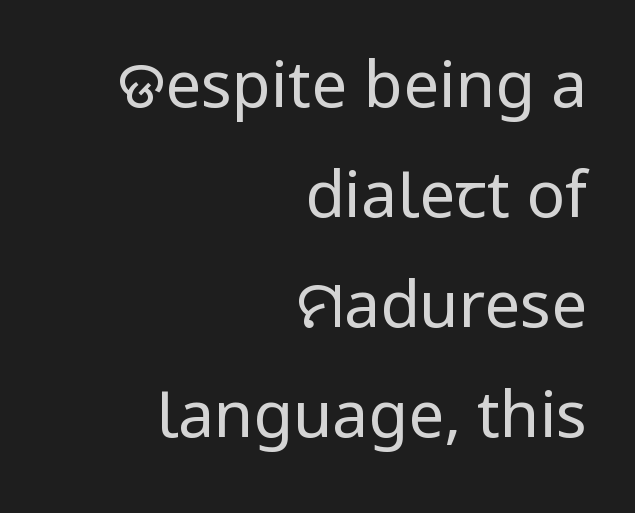
The image shows 64 px regular-weight sans-serif type, upright; set right-aligned, line spacing 1.72x, normal letter spacing, not underlined; low stroke contrast and a medium x-height.
